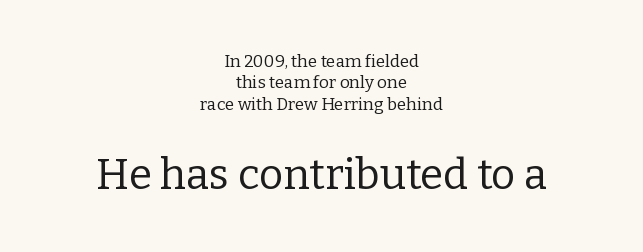
{"serif": "yes", "italic": "no", "bold": "no", "weight": "regular", "width": "normal", "stroke_contrast": "low", "x_height": "medium", "monospaced": "no", "underline": "no", "align": "center", "line_spacing": "normal", "line_spacing_ratio": 1.26, "letter_spacing": "normal", "letter_spacing_em": 0.0, "larger_block": "second", "size_ratio": 2.47, "glyph_px": 42}
